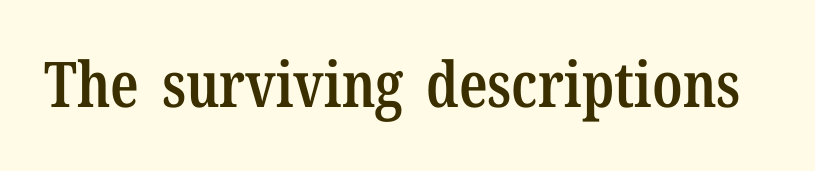
The image shows 63 px semibold, condensed serif type, upright; set normal letter spacing, not underlined; low stroke contrast and a medium x-height.
